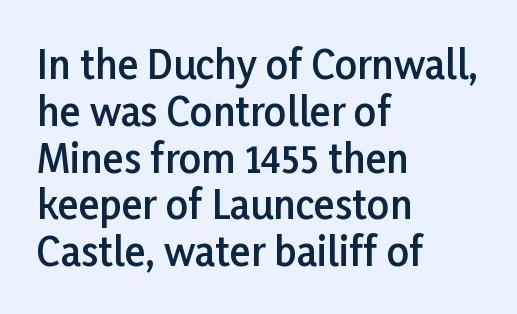
Q: Is the text bold? A: Semi-bold.
Q: Is the text italic (slanted)? A: No, it is upright.
Q: Is the typeface a serif or a sans-serif typeface? A: Sans-serif.
Q: Is the text underlined? A: No.
Q: How is the paragraph aligned? A: Left-aligned.
Q: Is the spacing between letters normal or unusually wide? A: Normal.
Q: Width (condensed, normal, or wide)? A: Normal.
Q: Stroke contrast? A: Low.
Q: x-height? A: Medium.
Q: Monospaced? A: No.
